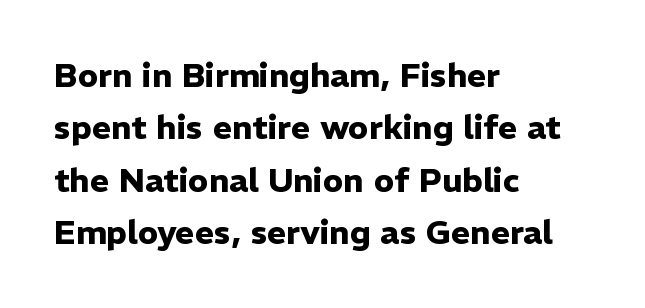
Q: Is the text bold? A: Yes.
Q: Is the text italic (slanted)? A: No, it is upright.
Q: Is the typeface a serif or a sans-serif typeface? A: Sans-serif.
Q: Is the text underlined? A: No.
Q: How is the paragraph aligned? A: Left-aligned.
Q: Is the spacing between letters normal or unusually wide? A: Normal.
Q: Is the spacing between lines tight, normal or loose? A: Normal.
Q: Width (condensed, normal, or wide)? A: Normal.
Q: Stroke contrast? A: Low.
Q: x-height? A: Medium.
Q: Monospaced? A: No.
